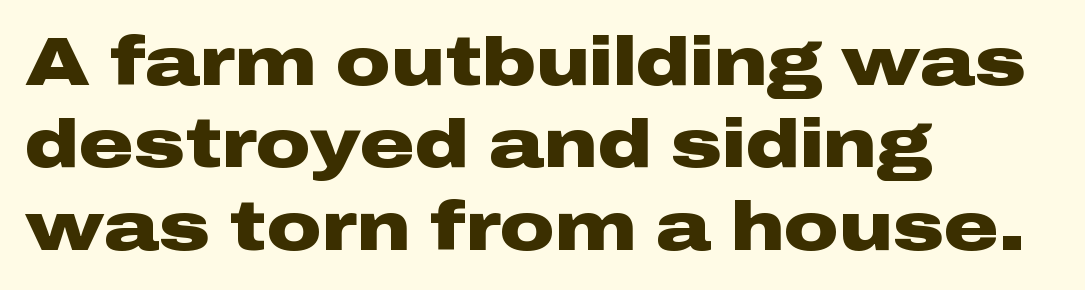
{"serif": "no", "italic": "no", "bold": "yes", "weight": "heavy", "width": "wide", "stroke_contrast": "low", "x_height": "medium", "monospaced": "no", "underline": "no", "align": "left", "line_spacing_ratio": 1.21, "letter_spacing": "normal", "letter_spacing_em": 0.0, "glyph_px": 68}
